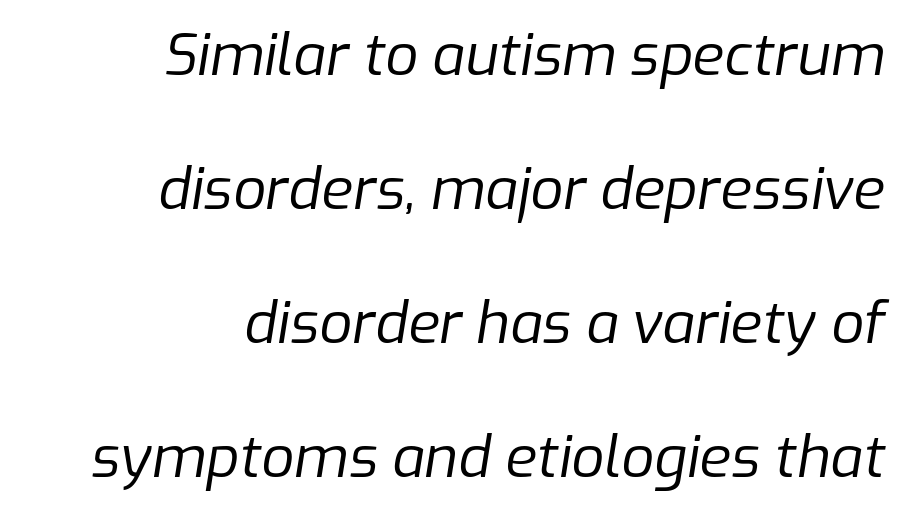
Observe the ordinary spacing: letters are neighbours, not strangers. The rendering uses a large line-height, opening up the rows. The specimen reads as italic at a glance. Underline: absent. A typesetter would call this proportional, since set widths differ per character. No heavy texture on the line: the type isn't bold.
